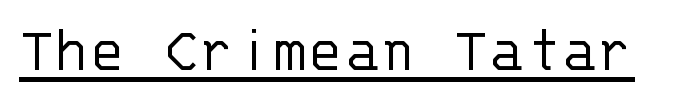
Q: Is the text bold? A: No.
Q: Is the text italic (slanted)? A: No, it is upright.
Q: Is the typeface a serif or a sans-serif typeface? A: Sans-serif.
Q: Is the text underlined? A: Yes.
Q: Is the spacing between letters normal or unusually wide? A: Normal.
Q: Width (condensed, normal, or wide)? A: Normal.
Q: Stroke contrast? A: Low.
Q: x-height? A: Large.
Q: Monospaced? A: Yes.
